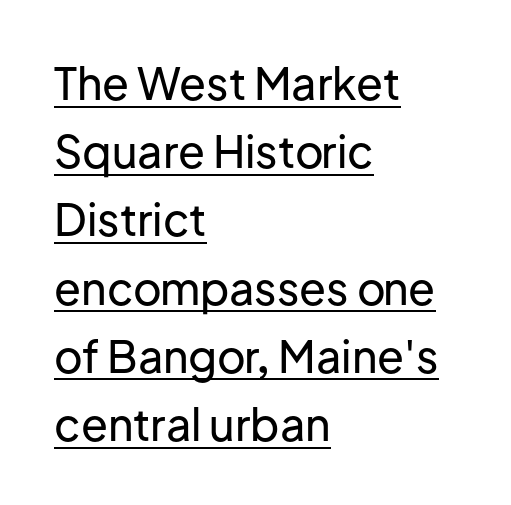
{"serif": "no", "italic": "no", "width": "normal", "stroke_contrast": "low", "x_height": "medium", "monospaced": "no", "underline": "yes", "align": "left", "line_spacing": "normal", "line_spacing_ratio": 1.55, "letter_spacing": "normal", "letter_spacing_em": 0.0, "glyph_px": 44}
